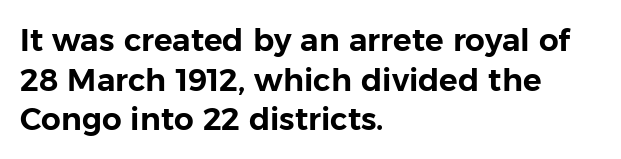
The space beneath each line is pristine and unruled. Tracking here is standard; glyphs follow each other at the usual distance. Each new line begins a customary step beneath the previous one. Do the characters align in a grid? No, the font is proportional. Rendered with straight, roman letterforms. This sample is left-justified, so line endings fall wherever the words run out.
